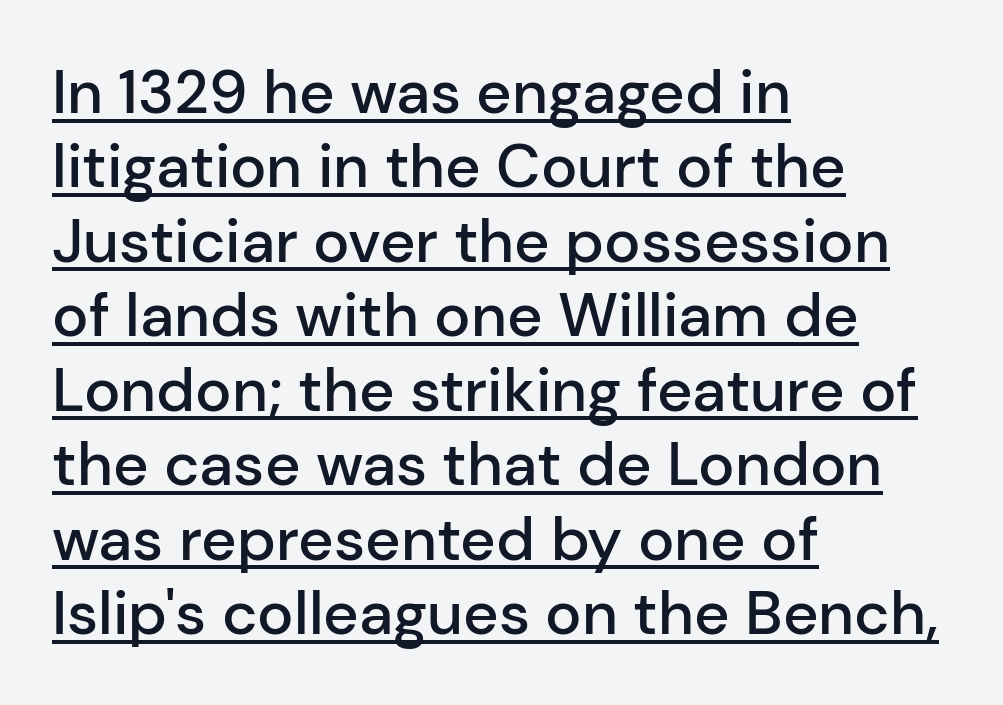
Q: Is the text bold? A: Semi-bold.
Q: Is the text italic (slanted)? A: No, it is upright.
Q: Is the typeface a serif or a sans-serif typeface? A: Sans-serif.
Q: Is the text underlined? A: Yes.
Q: How is the paragraph aligned? A: Left-aligned.
Q: Is the spacing between letters normal or unusually wide? A: Normal.
Q: Width (condensed, normal, or wide)? A: Normal.
Q: Stroke contrast? A: Low.
Q: x-height? A: Medium.
Q: Monospaced? A: No.
